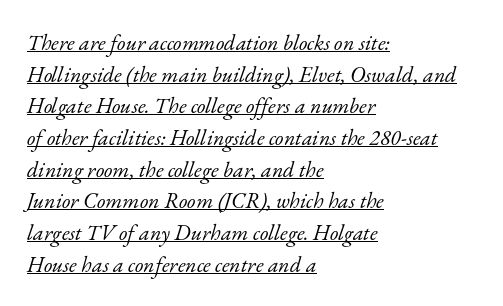
{"italic": "yes", "lean": "right", "slant_degrees": 17, "bold": "no", "underline": "yes", "align": "left", "line_spacing": "normal", "line_spacing_ratio": 1.44, "letter_spacing": "normal", "letter_spacing_em": 0.0, "glyph_px": 22}
